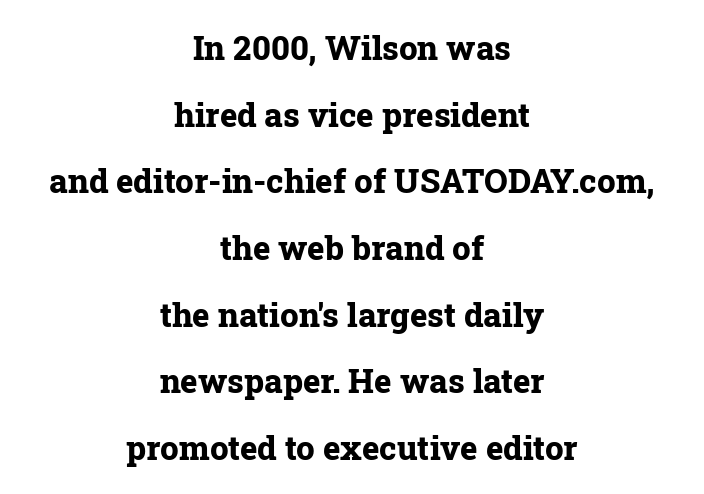
The strokes are fattened all the way to bold. This sample is center-justified, so both line endings float freely. You could fit nearly another row in the gap between these rows. Students, note that the glyphs here touch the page at normal intervals.
